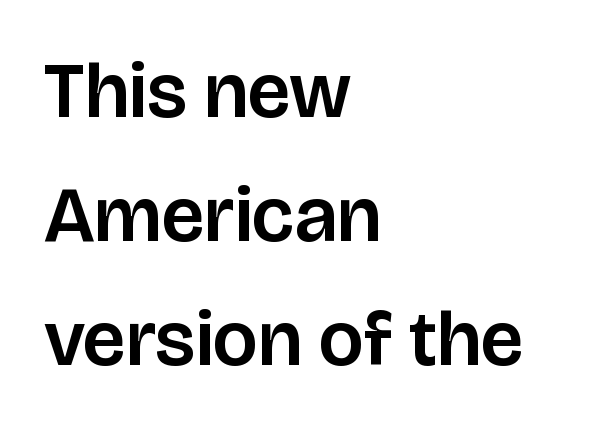
In terms of posture, this sample is upright. There is no visible air inserted between adjacent glyphs. A bare baseline throughout the passage. Look at the bottom of the vertical strokes: they stop flat, with no serifs.
